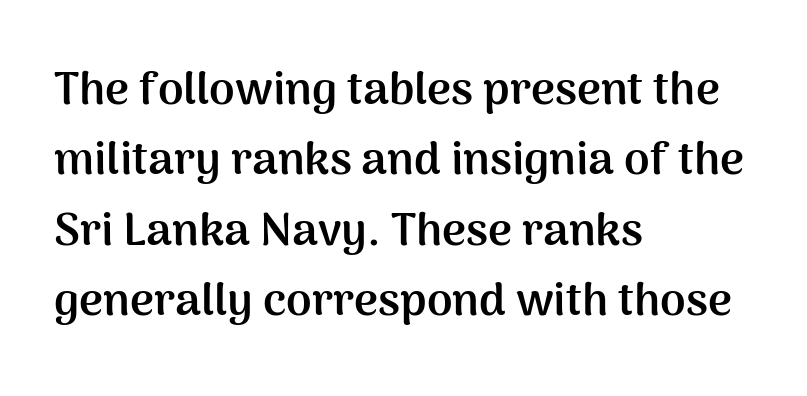
{"serif": "no", "italic": "no", "bold": "yes", "weight": "semibold", "width": "normal", "stroke_contrast": "medium", "x_height": "medium", "monospaced": "no", "underline": "no", "align": "left", "line_spacing": "normal", "line_spacing_ratio": 1.53, "letter_spacing": "normal", "letter_spacing_em": 0.0, "glyph_px": 46}
